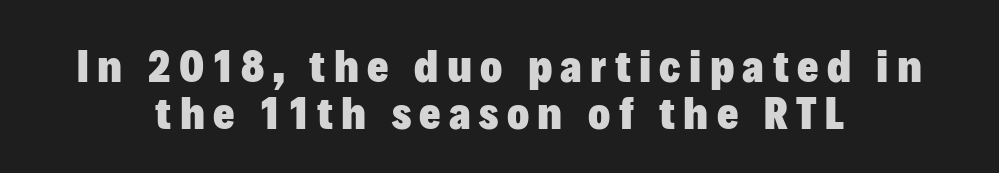
The image shows 46 px heavy sans-serif type, upright; set centered, tight line spacing (1.02x), not underlined; low stroke contrast and a medium x-height.
